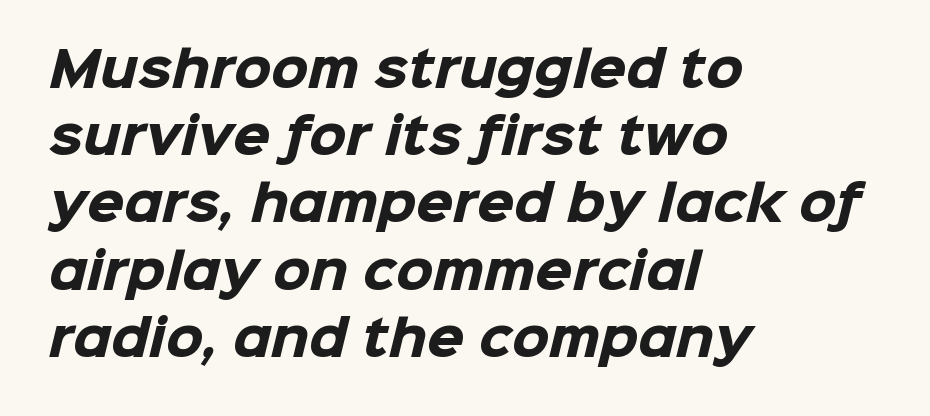
{"serif": "no", "bold": "yes", "weight": "heavy", "width": "normal", "stroke_contrast": "low", "x_height": "medium", "monospaced": "no", "underline": "no", "align": "left", "line_spacing": "normal", "line_spacing_ratio": 1.4, "letter_spacing": "normal", "letter_spacing_em": 0.0, "glyph_px": 48}
